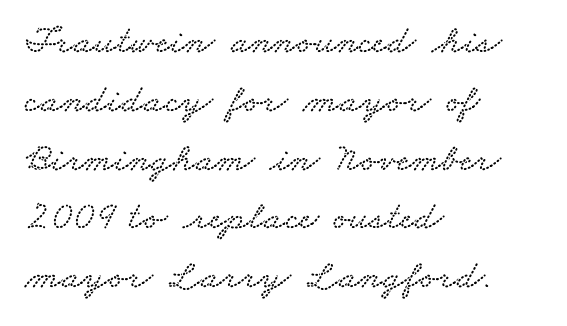
Q: Is the typeface a serif or a sans-serif typeface? A: Serif.
Q: Is the text underlined? A: No.
Q: How is the paragraph aligned? A: Left-aligned.
Q: Is the spacing between letters normal or unusually wide? A: Normal.
Q: Is the spacing between lines tight, normal or loose? A: Normal.
Q: Width (condensed, normal, or wide)? A: Wide.
Q: Stroke contrast? A: Low.
Q: x-height? A: Small.
Q: Monospaced? A: No.
